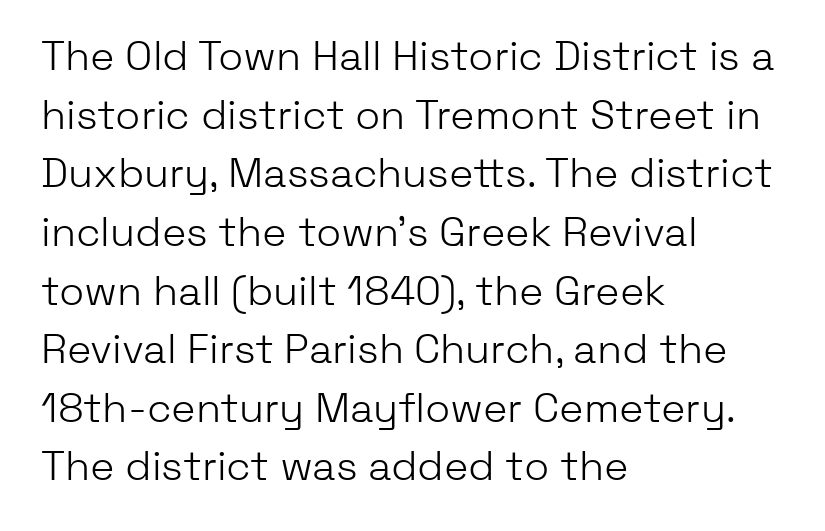
Q: Is the text bold? A: No.
Q: Is the text italic (slanted)? A: No, it is upright.
Q: Is the typeface a serif or a sans-serif typeface? A: Sans-serif.
Q: Is the text underlined? A: No.
Q: How is the paragraph aligned? A: Left-aligned.
Q: Is the spacing between letters normal or unusually wide? A: Normal.
Q: Is the spacing between lines tight, normal or loose? A: Normal.
Q: Width (condensed, normal, or wide)? A: Normal.
Q: Stroke contrast? A: Low.
Q: x-height? A: Medium.
Q: Monospaced? A: No.
